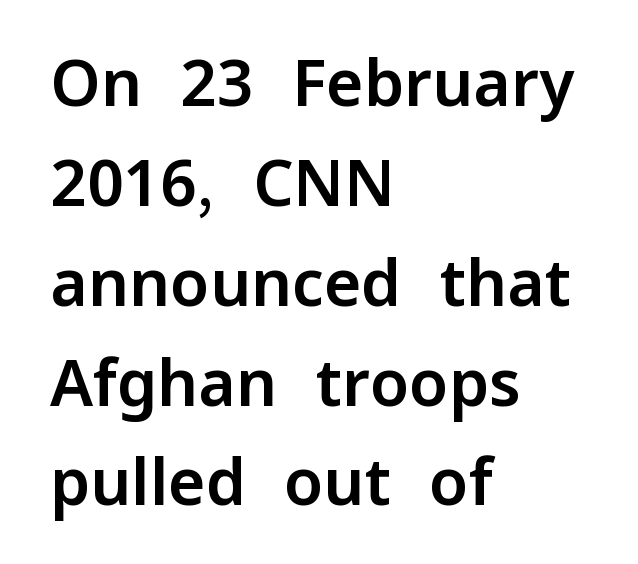
Q: Is the text italic (slanted)? A: No, it is upright.
Q: Is the typeface a serif or a sans-serif typeface? A: Sans-serif.
Q: Is the text underlined? A: No.
Q: How is the paragraph aligned? A: Left-aligned.
Q: Is the spacing between letters normal or unusually wide? A: Normal.
Q: Is the spacing between lines tight, normal or loose? A: Normal.
Q: Width (condensed, normal, or wide)? A: Normal.
Q: Stroke contrast? A: Low.
Q: x-height? A: Medium.
Q: Monospaced? A: No.
